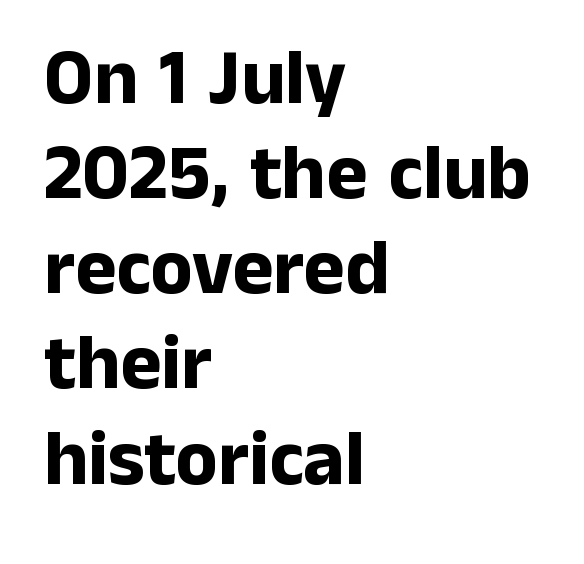
Q: Is the text bold? A: Yes.
Q: Is the text italic (slanted)? A: No, it is upright.
Q: Is the typeface a serif or a sans-serif typeface? A: Sans-serif.
Q: Is the text underlined? A: No.
Q: How is the paragraph aligned? A: Left-aligned.
Q: Is the spacing between letters normal or unusually wide? A: Normal.
Q: Width (condensed, normal, or wide)? A: Normal.
Q: Stroke contrast? A: Low.
Q: x-height? A: Medium.
Q: Monospaced? A: No.
